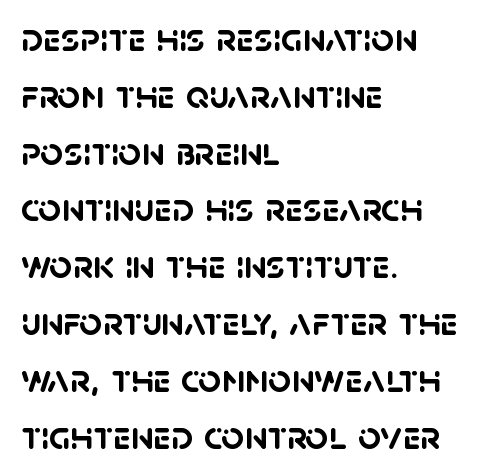
The image shows 40 px semibold sans-serif type; set left-aligned, normal line spacing (1.42x), normal letter spacing, not underlined; low stroke contrast and a large x-height.
